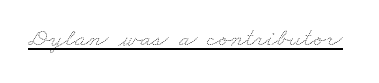
{"bold": "no", "underline": "yes", "letter_spacing": "normal", "letter_spacing_em": 0.0, "glyph_px": 26}
